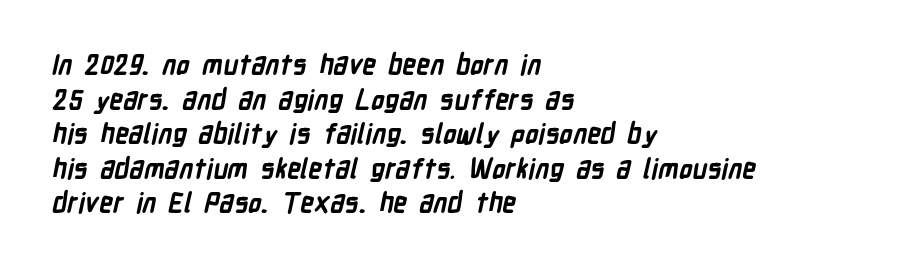
Q: Is the text bold? A: Yes.
Q: Is the text underlined? A: No.
Q: How is the paragraph aligned? A: Left-aligned.
Q: Is the spacing between letters normal or unusually wide? A: Normal.
Q: Is the spacing between lines tight, normal or loose? A: Normal.
